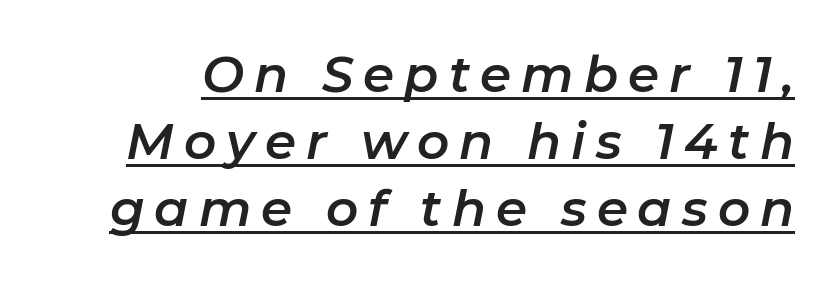
The image shows 50 px text type, italic (leaning right); set normal line spacing (1.34x), unusually wide letter spacing (+0.2 em), underlined; low stroke contrast and a medium x-height.
